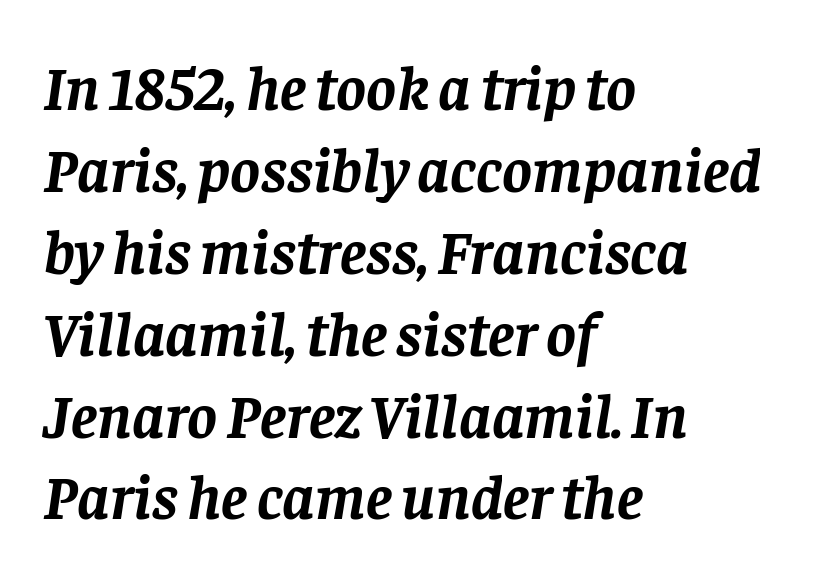
Evenly set lines give the paragraph a standard silhouette. Small tapered or slab feet sit at the stroke ends, so this counts as serif. Decoration check: the copy has no underline. The lettering tilts uniformly, giving the passage an italic look.
